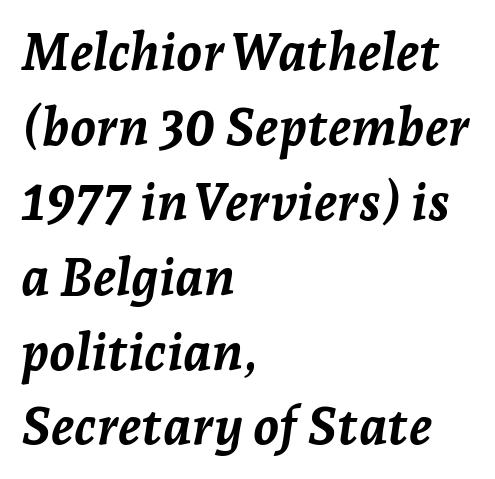
Looks like regular typesetting: each glyph gets only the width it needs. Compared with an ordinary text face, these strokes are far heavier — a full bold. Tracking here is standard; glyphs follow each other at the usual distance. The whole block is typeset with a tilt. All the whitespace from short lines collects on the right. Successive baselines arrive at the customary interval.
